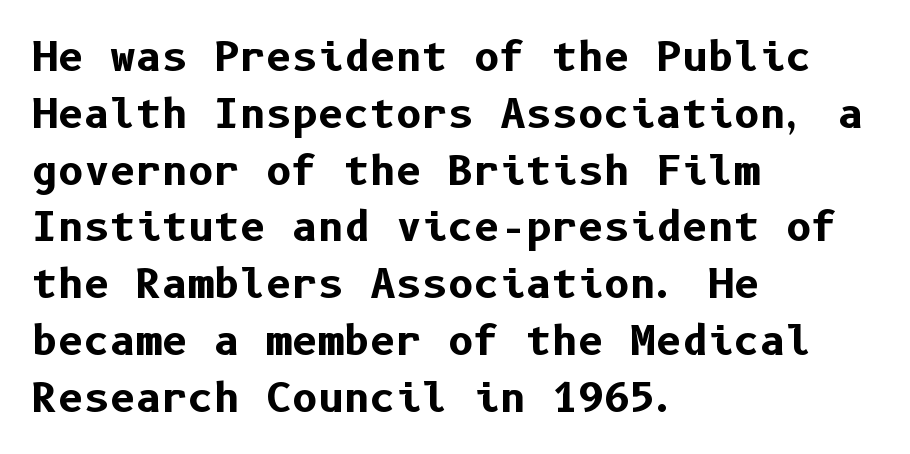
The typesetter chose a ragged-right arrangement here. Heft: maximum for text — a bold. Between one letter and the next there's only the usual sliver of space. Regular leading. The specimen omits any rule beneath the text block's lines. Nothing sits at the stroke ends, so this counts as sans-serif.
